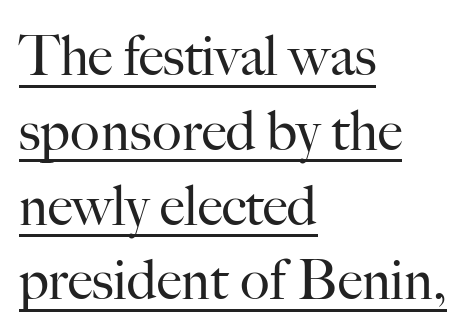
The image shows 55 px regular-weight serif type, upright; set left-aligned, normal line spacing (1.36x), normal letter spacing, underlined; high stroke contrast and a small x-height.
